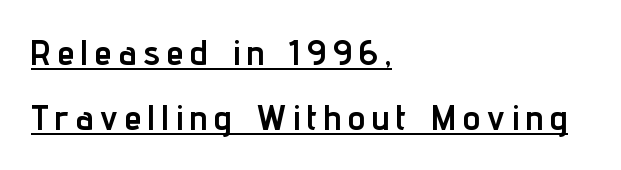
The image shows 35 px semibold, condensed sans-serif type, upright; set left-aligned, line spacing 1.85x, unusually wide letter spacing (+0.2 em), underlined; low stroke contrast and a medium x-height.
